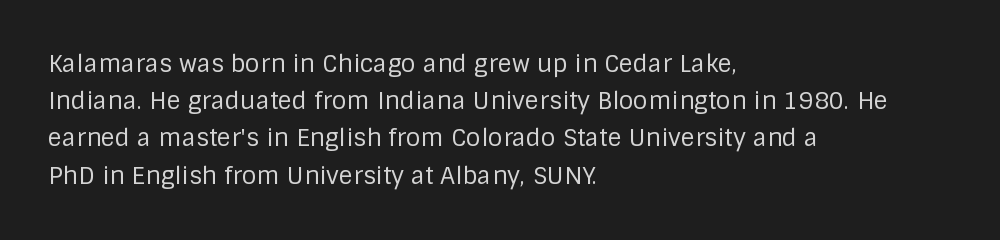
{"italic": "no", "bold": "no", "underline": "no", "align": "left", "line_spacing": "normal", "line_spacing_ratio": 1.55, "letter_spacing": "normal", "letter_spacing_em": 0.0, "glyph_px": 24}
